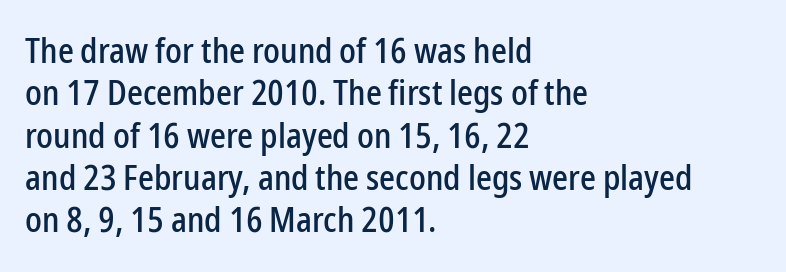
{"serif": "no", "italic": "no", "width": "condensed", "stroke_contrast": "low", "x_height": "medium", "monospaced": "no", "underline": "no", "align": "left", "line_spacing_ratio": 1.21, "letter_spacing": "normal", "letter_spacing_em": 0.0, "glyph_px": 35}
